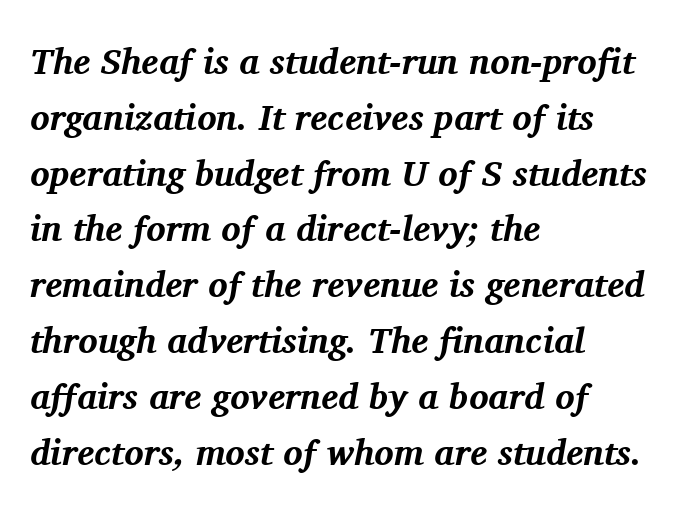
Tall strokes in this sample are angled rather than plumb. Type without underlining. Plenty of ink on the page — the face is bold. A typesetter would label this face a serif. Think of a printed novel: that variable character pitch is what you see here.
